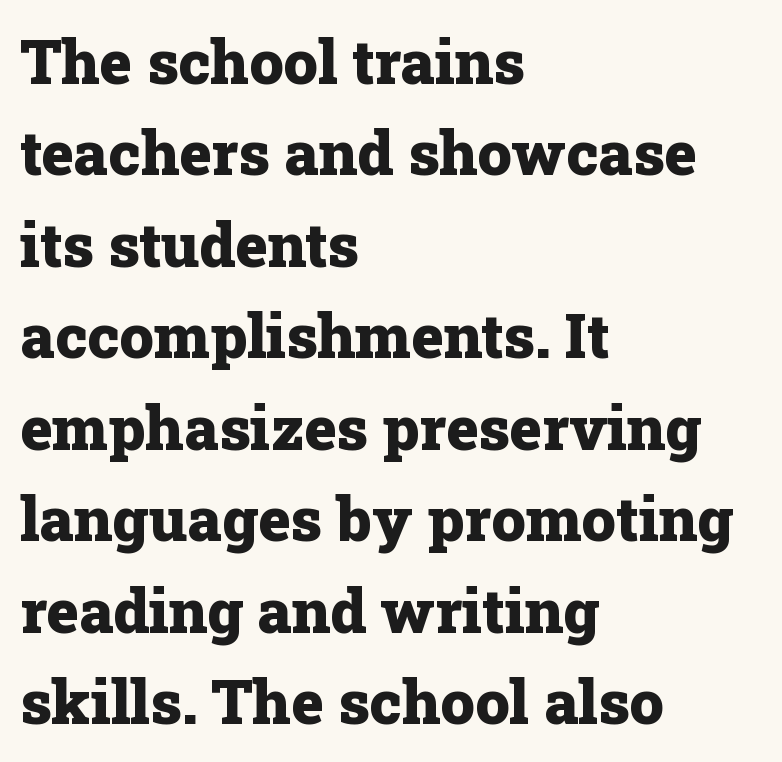
In terms of letterform style, serifs are clearly present. The type is set solid horizontally, with unmodified tracking. Regular leading. Descender tails drop into unmarked territory. This is roman type, the default non-slanted kind.
